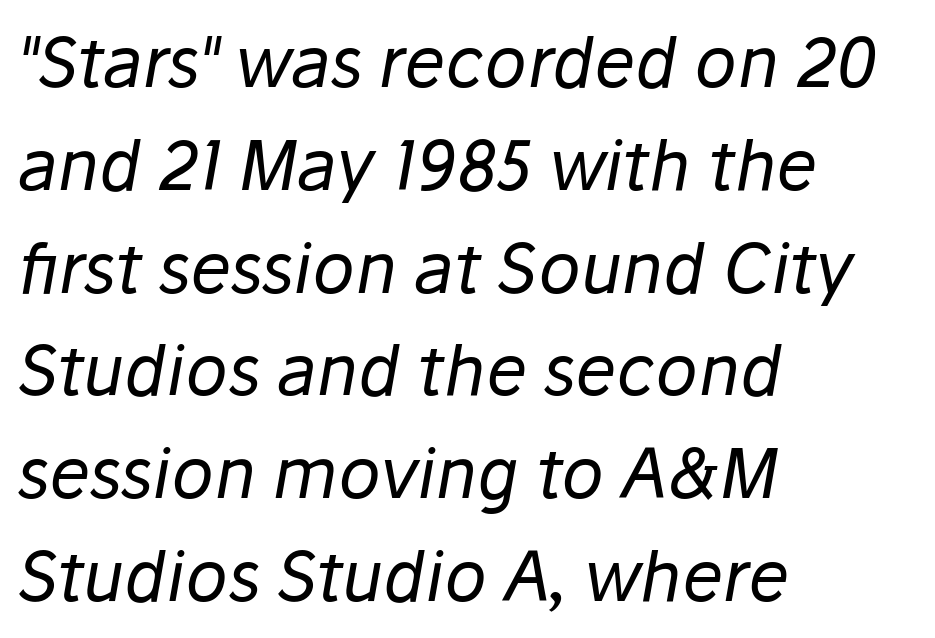
How would I describe the line gaps? Plain and ordinary. Nobody drew a line under any word here. This sample has the flowing, uneven cadence of proportional lettering. No letter is thick-stroked: the sample isn't bold. This rendering leaves character spacing at its baseline value.
